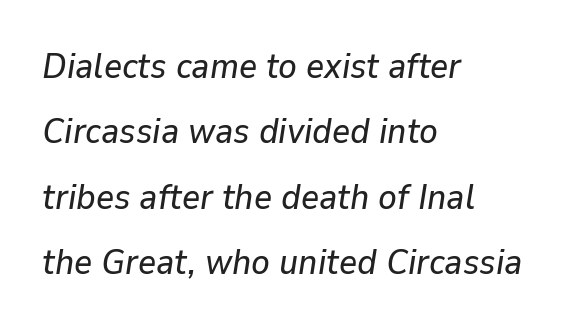
Line beginnings align vertically; line endings do not. Varying glyph widths throughout — classic text-font behaviour. Clear beneath every line of the passage. Is the type slanted? Yes — the strokes lean at a clear angle.
